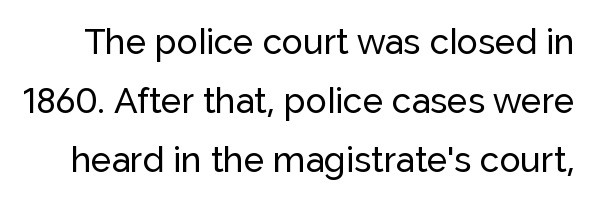
{"serif": "no", "italic": "no", "width": "normal", "stroke_contrast": "low", "x_height": "medium", "monospaced": "no", "underline": "no", "line_spacing": "normal", "line_spacing_ratio": 1.68, "letter_spacing": "normal", "letter_spacing_em": 0.0, "glyph_px": 35}
